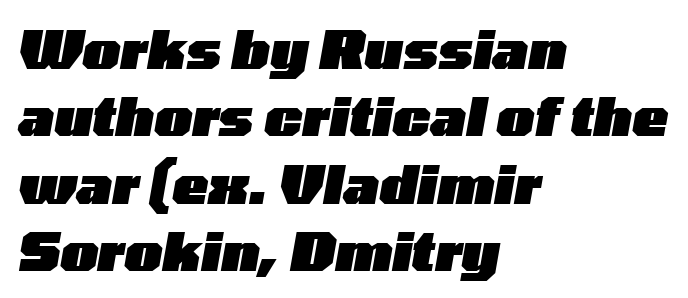
Q: Is the text bold? A: Yes.
Q: Is the text italic (slanted)? A: Yes, it leans right by about 10 degrees.
Q: Is the text underlined? A: No.
Q: How is the paragraph aligned? A: Left-aligned.
Q: Is the spacing between letters normal or unusually wide? A: Normal.
Q: Is the spacing between lines tight, normal or loose? A: Normal.
Q: Width (condensed, normal, or wide)? A: Wide.
Q: Stroke contrast? A: Low.
Q: x-height? A: Medium.
Q: Monospaced? A: No.
